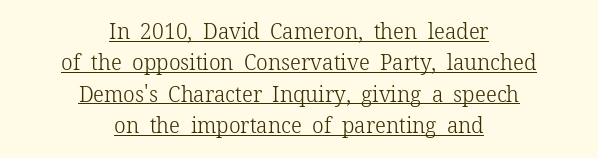
{"italic": "no", "bold": "no", "underline": "yes", "align": "center", "line_spacing": "normal", "line_spacing_ratio": 1.49, "letter_spacing": "normal", "letter_spacing_em": 0.0, "glyph_px": 21}
